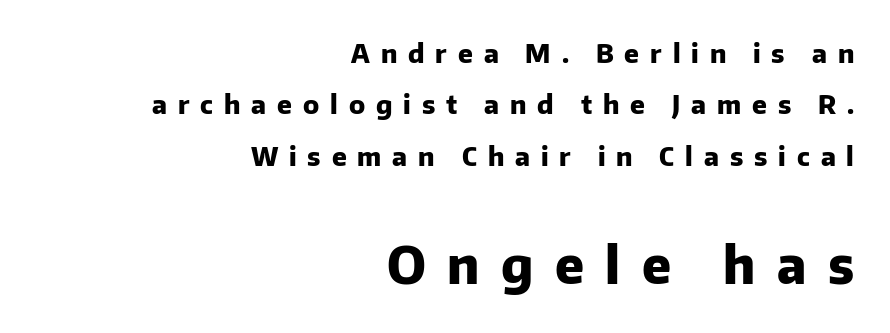
Each letter keeps its own natural width here, so spacing adapts to shape. The typography opts for an upright posture over an oblique one. Its strokes are broad and dark, the hallmark of bold type. Two sizes are in play, and the larger belongs to the second block. Line spacing here is loose.
